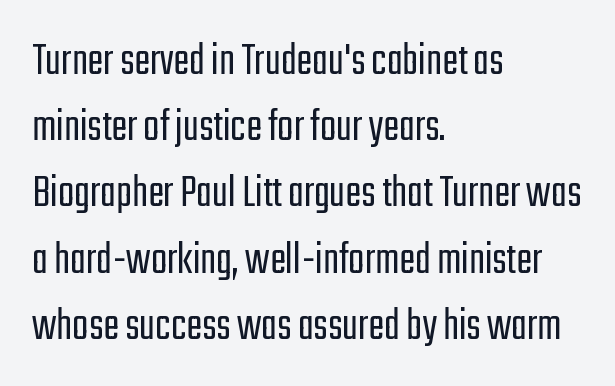
The image shows 48 px light, condensed sans-serif type, upright; set left-aligned, normal line spacing (1.38x), normal letter spacing, not underlined; low stroke contrast and a medium x-height.
